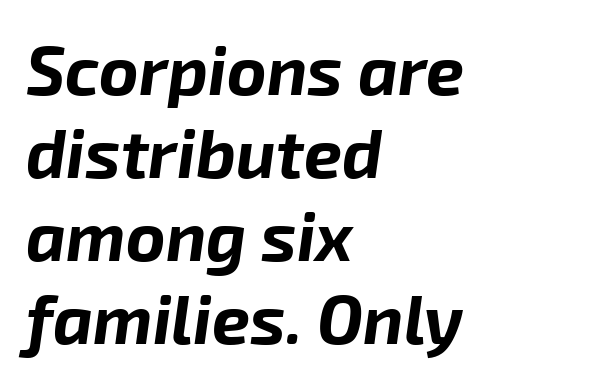
The letters sit at their default tracking, neither squeezed nor spread. The compositor pushed each line to the left boundary. Just letters on the line, the space beneath them empty. The letters advance in unequal steps, a hallmark of proportional type. The sample has been set heavy, in full bold.
